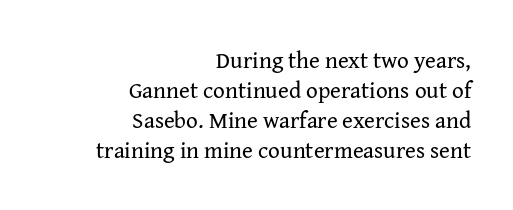
The image shows 23 px text type, upright; set right-aligned, normal line spacing (1.31x), normal letter spacing, not underlined.
